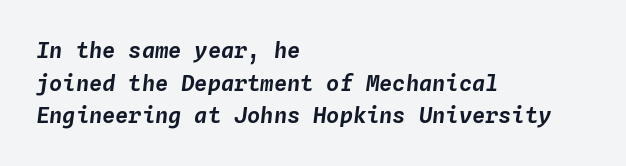
Compared with typical body copy, the letter spacing here is the same. A classic flush-left, rag-right setting is used for this passage. Lines of text with bare space underneath. Leading: standard. The rendering applies a slant to the glyphs.
